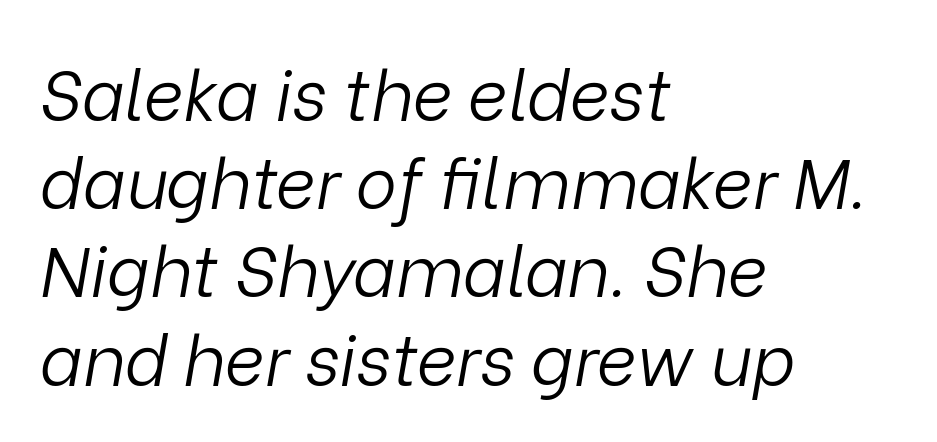
The image shows 70 px light type, italic (leaning right); set left-aligned, normal line spacing (1.26x), normal letter spacing, not underlined; low stroke contrast and a medium x-height.
